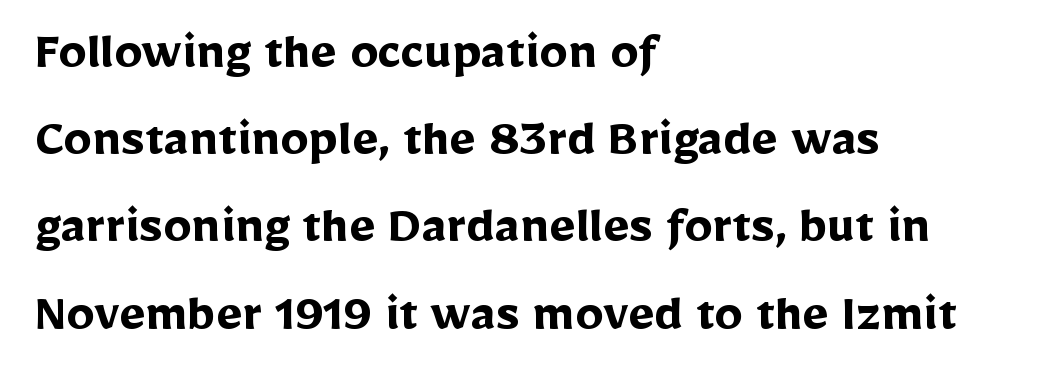
{"serif": "no", "italic": "no", "bold": "yes", "weight": "semibold", "width": "normal", "stroke_contrast": "low", "x_height": "medium", "monospaced": "no", "underline": "no", "align": "left", "line_spacing": "normal", "line_spacing_ratio": 1.53, "letter_spacing": "normal", "letter_spacing_em": 0.0, "glyph_px": 57}
